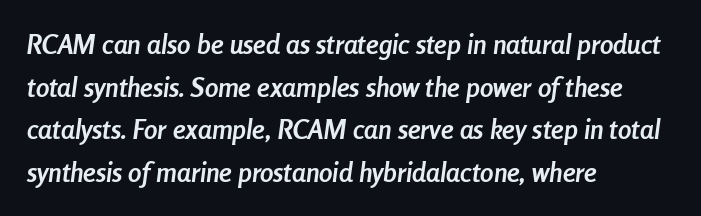
The image shows 27 px bold type, italic (leaning right); set left-aligned, normal line spacing (1.58x), normal letter spacing, not underlined.
